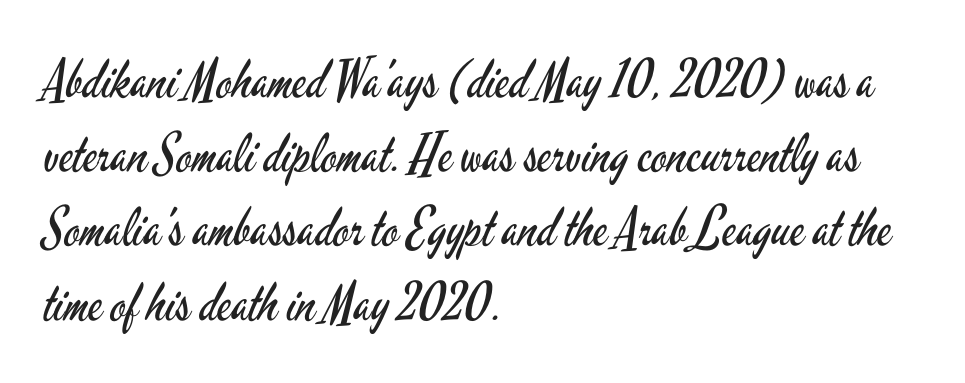
Weight: regular or lighter. Think of a printed novel: that variable character pitch is what you see here. This rendering employs a face without finishing strokes, i.e., a sans-serif. Is the letter spacing exaggerated? No — it looks like the ordinary default. Check under the words: just untouched page.
